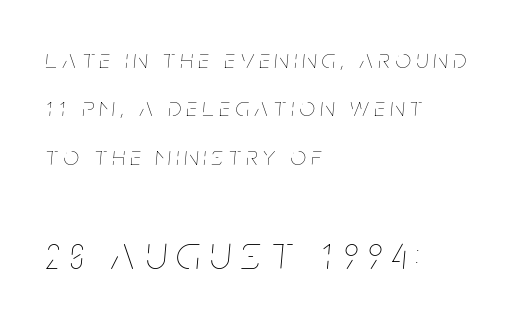
Stems and bowls with no extra thickness — not bold. Glance below the letters and you will spot only blank space. Which of the two is more prominent by size? The second, at the bottom. The typesetter chose a ragged-right arrangement here. The passage shown is typed in a proportional face where columns would drift. A typesetter would call this heavily tracked-out type.
